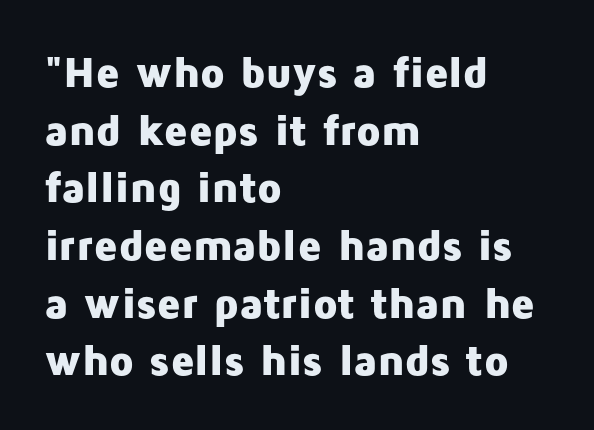
Q: Is the text bold? A: Yes.
Q: Is the text italic (slanted)? A: No, it is upright.
Q: Is the typeface a serif or a sans-serif typeface? A: Sans-serif.
Q: Is the text underlined? A: No.
Q: How is the paragraph aligned? A: Left-aligned.
Q: Is the spacing between letters normal or unusually wide? A: Normal.
Q: Is the spacing between lines tight, normal or loose? A: Normal.
Q: Width (condensed, normal, or wide)? A: Normal.
Q: Stroke contrast? A: Low.
Q: x-height? A: Medium.
Q: Monospaced? A: No.
